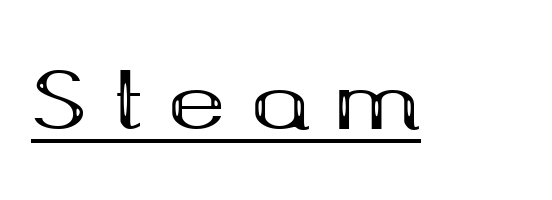
The image shows 78 px bold, wide serif type, upright; set unusually wide letter spacing (+0.32 em), underlined; medium stroke contrast and a medium x-height.
